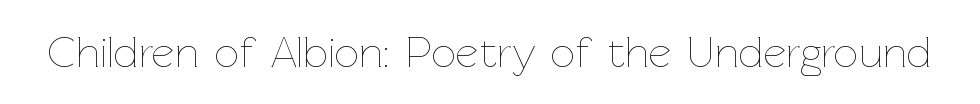
The image shows 44 px thin type, upright; set normal letter spacing, not underlined; low stroke contrast and a medium x-height.
